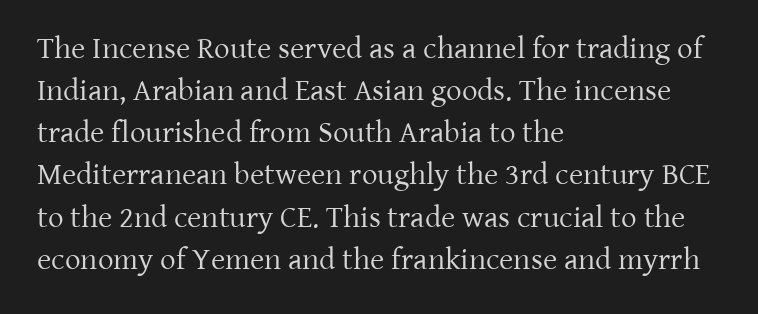
{"serif": "yes", "italic": "no", "bold": "no", "weight": "regular", "width": "normal", "stroke_contrast": "low", "x_height": "medium", "monospaced": "no", "underline": "no", "align": "left", "line_spacing": "normal", "line_spacing_ratio": 1.36, "letter_spacing": "normal", "letter_spacing_em": 0.0, "glyph_px": 31}
